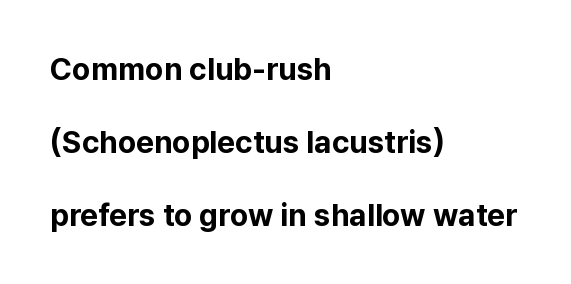
The typesetting leans heavy: a genuine bold. This is sans-serif lettering, the kind often seen on screens and signage. The letterforms sit shoulder to shoulder at normal distance. The specimen reads as upright at a glance. Decoration check: the copy has no underline. This sample trades compactness for vertical openness between lines.
